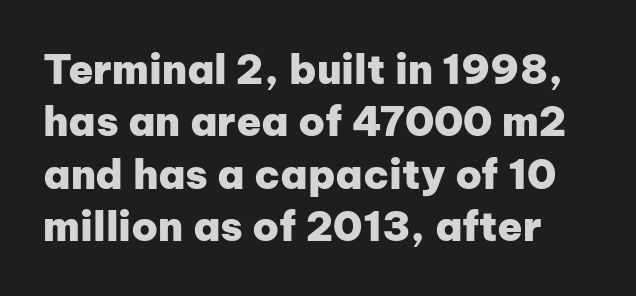
The image shows 41 px heavy sans-serif type, upright; set normal line spacing (1.28x), normal letter spacing, not underlined; low stroke contrast and a medium x-height.
